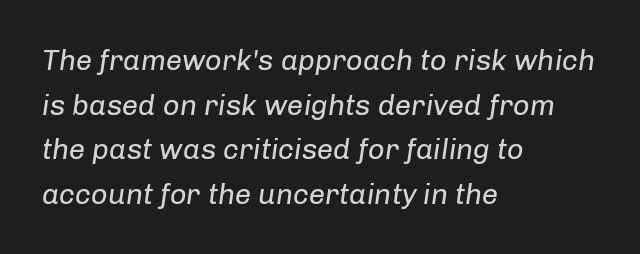
{"italic": "yes", "lean": "right", "slant_degrees": 8, "bold": "no", "weight": "regular", "width": "normal", "stroke_contrast": "low", "x_height": "medium", "monospaced": "no", "underline": "no", "align": "left", "line_spacing": "normal", "line_spacing_ratio": 1.54, "letter_spacing": "normal", "letter_spacing_em": 0.0, "glyph_px": 29}
